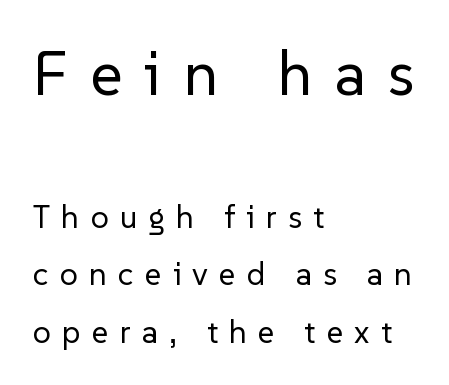
Q: Is the text bold? A: No.
Q: Is the text italic (slanted)? A: No, it is upright.
Q: Is the typeface a serif or a sans-serif typeface? A: Sans-serif.
Q: Is the text underlined? A: No.
Q: How is the paragraph aligned? A: Left-aligned.
Q: Is the spacing between letters normal or unusually wide? A: Unusually wide.
Q: Which block of text is set in a larger size, the first (top) or the second (bottom)? A: The first (top) one.
Q: Width (condensed, normal, or wide)? A: Normal.
Q: Stroke contrast? A: Low.
Q: x-height? A: Medium.
Q: Monospaced? A: No.
